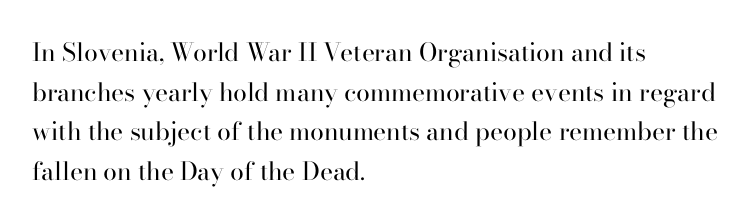
{"italic": "no", "bold": "no", "underline": "no", "align": "left", "line_spacing": "normal", "line_spacing_ratio": 1.59, "letter_spacing": "normal", "letter_spacing_em": 0.0, "glyph_px": 25}
